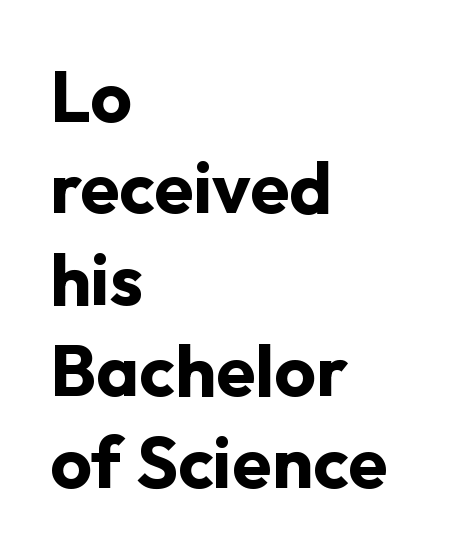
Q: Is the text bold? A: Yes.
Q: Is the text italic (slanted)? A: No, it is upright.
Q: Is the typeface a serif or a sans-serif typeface? A: Sans-serif.
Q: Is the text underlined? A: No.
Q: How is the paragraph aligned? A: Left-aligned.
Q: Is the spacing between letters normal or unusually wide? A: Normal.
Q: Is the spacing between lines tight, normal or loose? A: Normal.
Q: Width (condensed, normal, or wide)? A: Normal.
Q: Stroke contrast? A: Low.
Q: x-height? A: Medium.
Q: Monospaced? A: No.
